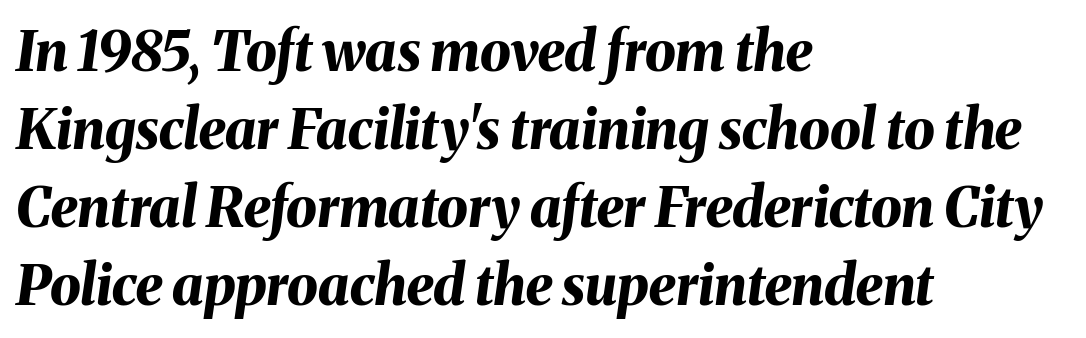
Q: Is the text bold? A: Yes.
Q: Is the text italic (slanted)? A: Yes, it leans right by about 8 degrees.
Q: Is the text underlined? A: No.
Q: How is the paragraph aligned? A: Left-aligned.
Q: Is the spacing between letters normal or unusually wide? A: Normal.
Q: Is the spacing between lines tight, normal or loose? A: Normal.
Q: Width (condensed, normal, or wide)? A: Normal.
Q: Stroke contrast? A: Medium.
Q: x-height? A: Medium.
Q: Monospaced? A: No.
